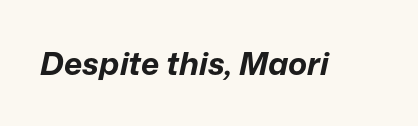
The image shows 32 px bold type, italic (leaning right); set normal letter spacing, not underlined; low stroke contrast and a medium x-height.
